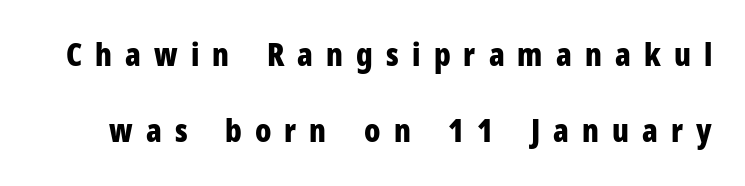
Has an underline been added? It has not. Horizontal bands of white between lines are thick stripes. Varying glyph widths throughout — classic text-font behaviour. Does the lettering tilt? It doesn't — this is upright. Short note: letters widely spaced.
